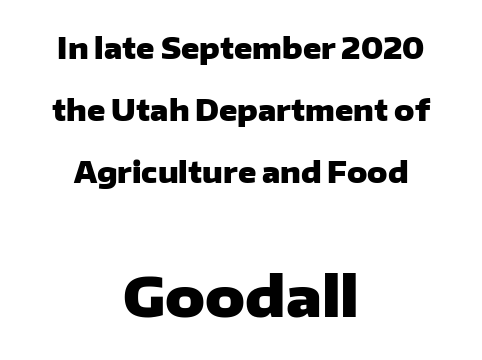
{"serif": "no", "italic": "no", "bold": "yes", "weight": "heavy", "width": "wide", "stroke_contrast": "low", "x_height": "medium", "monospaced": "no", "underline": "no", "align": "center", "line_spacing": "loose", "line_spacing_ratio": 2.21, "letter_spacing": "normal", "letter_spacing_em": 0.0, "larger_block": "second", "size_ratio": 1.96, "glyph_px": 55}
